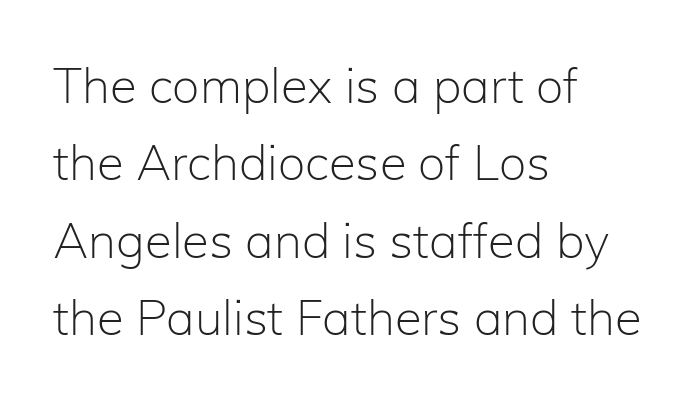
Q: Is the text bold? A: No.
Q: Is the text italic (slanted)? A: No, it is upright.
Q: Is the typeface a serif or a sans-serif typeface? A: Sans-serif.
Q: Is the text underlined? A: No.
Q: How is the paragraph aligned? A: Left-aligned.
Q: Is the spacing between letters normal or unusually wide? A: Normal.
Q: Is the spacing between lines tight, normal or loose? A: Normal.
Q: Width (condensed, normal, or wide)? A: Normal.
Q: Stroke contrast? A: Low.
Q: x-height? A: Medium.
Q: Monospaced? A: No.
